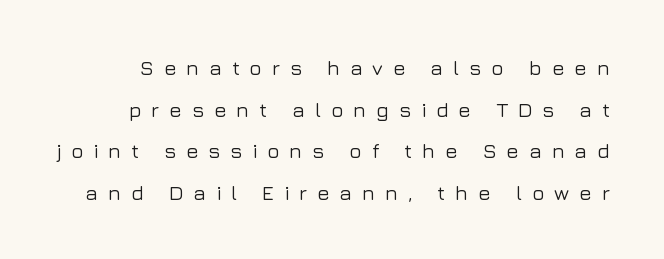
The image shows 21 px text type, upright; set loose line spacing (1.98x), unusually wide letter spacing (+0.46 em), not underlined.
